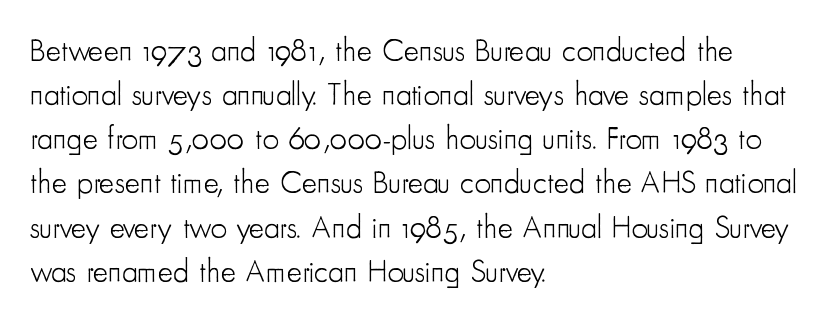
Q: Is the text bold? A: No.
Q: Is the text italic (slanted)? A: No, it is upright.
Q: Is the typeface a serif or a sans-serif typeface? A: Sans-serif.
Q: Is the text underlined? A: No.
Q: How is the paragraph aligned? A: Left-aligned.
Q: Is the spacing between letters normal or unusually wide? A: Normal.
Q: Is the spacing between lines tight, normal or loose? A: Normal.
Q: Width (condensed, normal, or wide)? A: Condensed.
Q: Stroke contrast? A: Low.
Q: x-height? A: Small.
Q: Monospaced? A: No.
